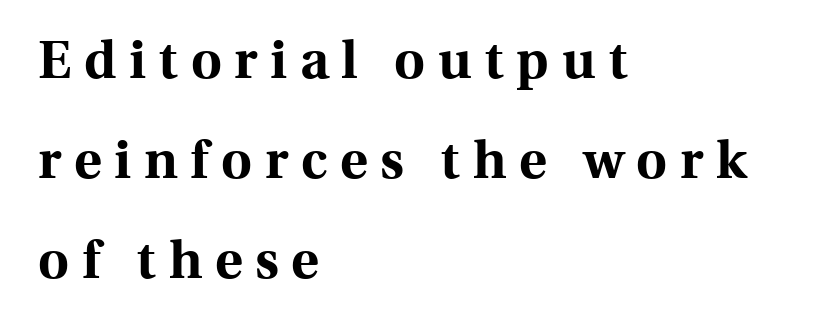
Posture: vertical. Note the varied advance widths — an 'i' is clearly narrower than an 'm'. Examine the stroke ends and you'll spot serifs. The line texture is sparse and dotted thanks to wide tracking.
